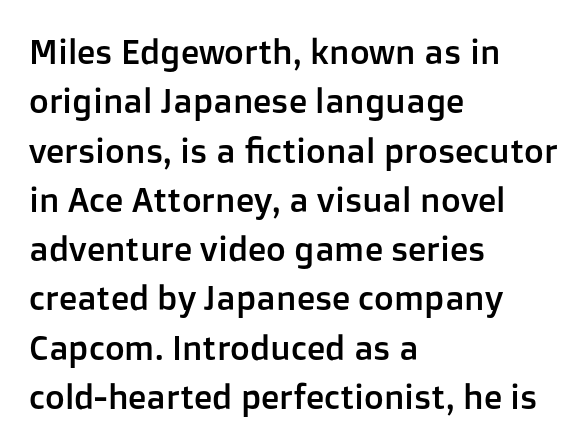
{"serif": "no", "italic": "no", "width": "normal", "stroke_contrast": "low", "x_height": "medium", "monospaced": "no", "underline": "no", "align": "left", "line_spacing": "normal", "line_spacing_ratio": 1.45, "letter_spacing": "normal", "letter_spacing_em": 0.0, "glyph_px": 34}
